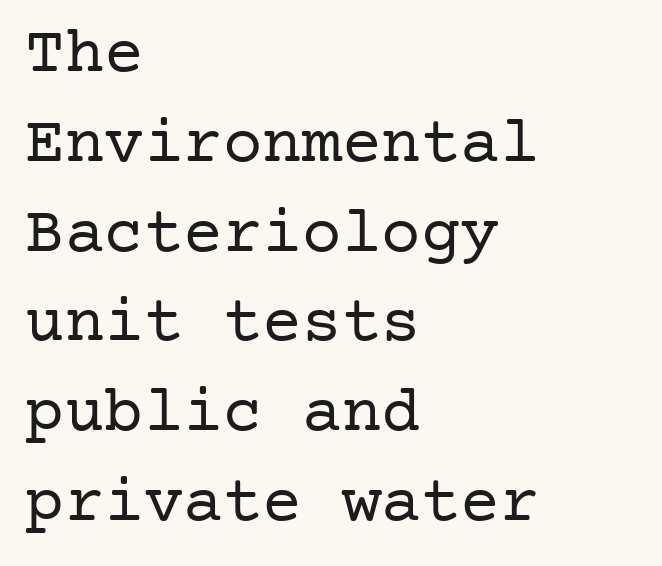
Q: Is the text bold? A: No.
Q: Is the text italic (slanted)? A: No, it is upright.
Q: Is the typeface a serif or a sans-serif typeface? A: Serif.
Q: Is the text underlined? A: No.
Q: How is the paragraph aligned? A: Left-aligned.
Q: Is the spacing between letters normal or unusually wide? A: Normal.
Q: Is the spacing between lines tight, normal or loose? A: Normal.
Q: Width (condensed, normal, or wide)? A: Normal.
Q: Stroke contrast? A: Low.
Q: x-height? A: Medium.
